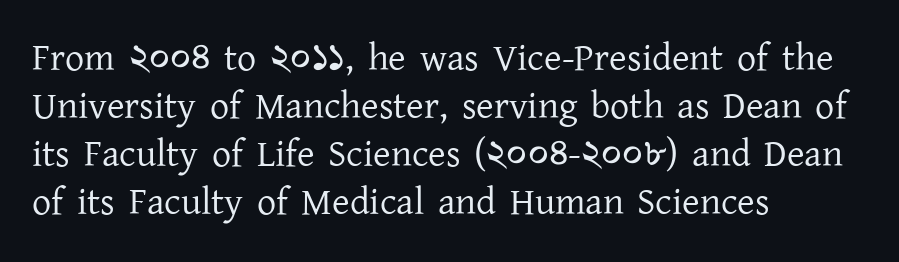
Q: Is the text bold? A: No.
Q: Is the text italic (slanted)? A: No, it is upright.
Q: Is the typeface a serif or a sans-serif typeface? A: Serif.
Q: Is the text underlined? A: No.
Q: How is the paragraph aligned? A: Left-aligned.
Q: Is the spacing between letters normal or unusually wide? A: Normal.
Q: Is the spacing between lines tight, normal or loose? A: Normal.
Q: Width (condensed, normal, or wide)? A: Normal.
Q: Stroke contrast? A: Low.
Q: x-height? A: Medium.
Q: Monospaced? A: No.
